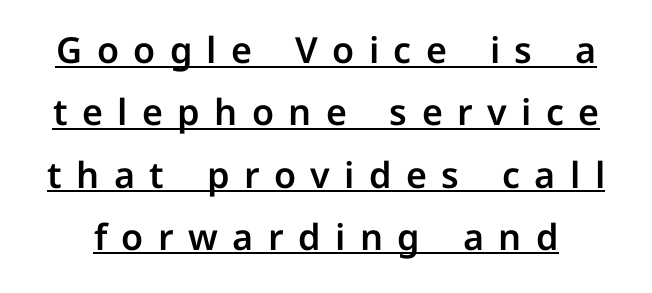
Q: Is the text italic (slanted)? A: No, it is upright.
Q: Is the typeface a serif or a sans-serif typeface? A: Sans-serif.
Q: Is the text underlined? A: Yes.
Q: Is the spacing between letters normal or unusually wide? A: Unusually wide.
Q: Width (condensed, normal, or wide)? A: Normal.
Q: Stroke contrast? A: Low.
Q: x-height? A: Medium.
Q: Monospaced? A: No.
